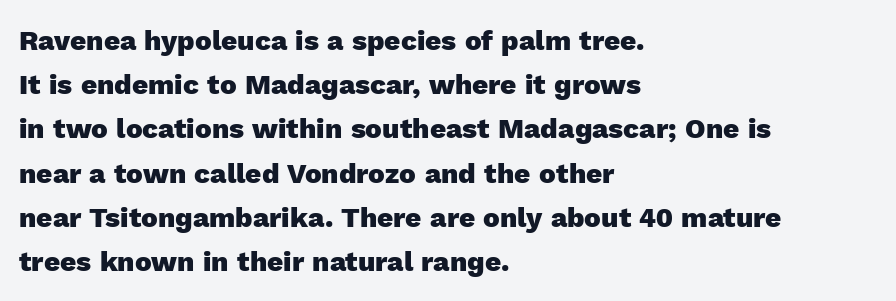
The image shows 28 px heavy sans-serif type, upright; set left-aligned, normal line spacing (1.58x), normal letter spacing, not underlined; a medium x-height.
